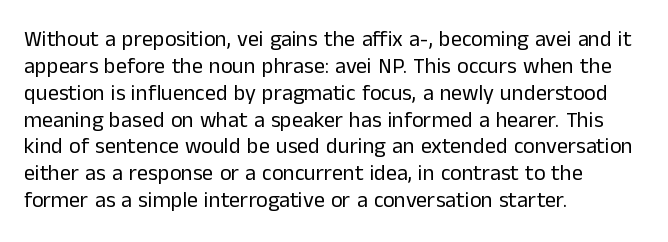
{"italic": "no", "bold": "no", "underline": "no", "align": "left", "line_spacing_ratio": 1.22, "letter_spacing": "normal", "letter_spacing_em": 0.0, "glyph_px": 22}
